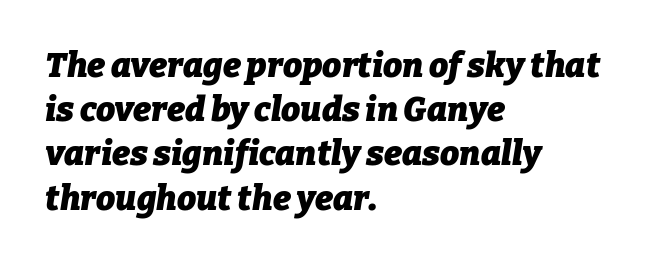
The rendering anchors every line to the left-hand side. Each glyph is drawn with heavy, bold strokes. The letters are slanted; this is an italic face. Spacing verdict: proportional, widths tailored to each character. A typesetter would call this zero additional tracking.
